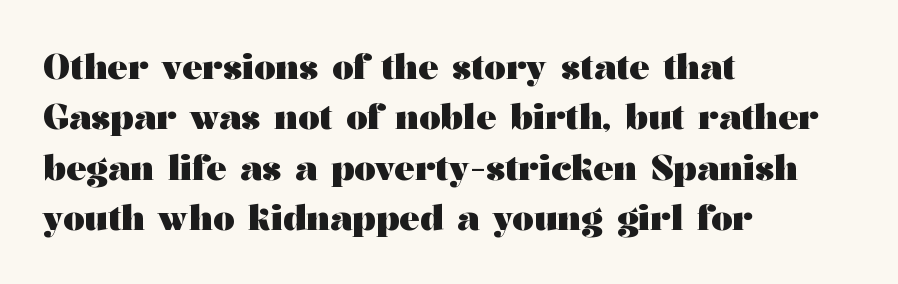
{"serif": "yes", "italic": "no", "bold": "yes", "weight": "heavy", "width": "wide", "stroke_contrast": "medium", "x_height": "medium", "monospaced": "no", "underline": "no", "align": "left", "line_spacing": "normal", "line_spacing_ratio": 1.48, "letter_spacing": "normal", "letter_spacing_em": 0.0, "glyph_px": 34}
